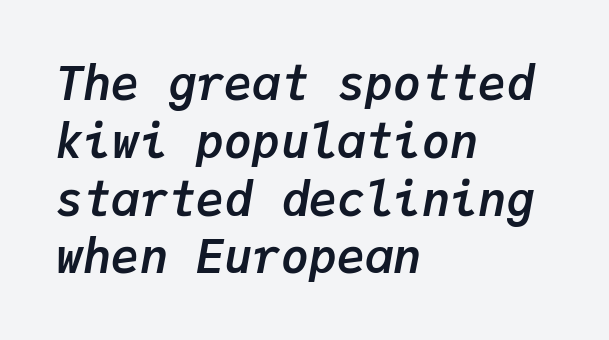
Q: Is the text bold? A: Yes.
Q: Is the text italic (slanted)? A: Yes, it leans right by about 9 degrees.
Q: Is the text underlined? A: No.
Q: How is the paragraph aligned? A: Left-aligned.
Q: Is the spacing between letters normal or unusually wide? A: Normal.
Q: Width (condensed, normal, or wide)? A: Normal.
Q: Stroke contrast? A: Low.
Q: x-height? A: Medium.
Q: Monospaced? A: Yes.
